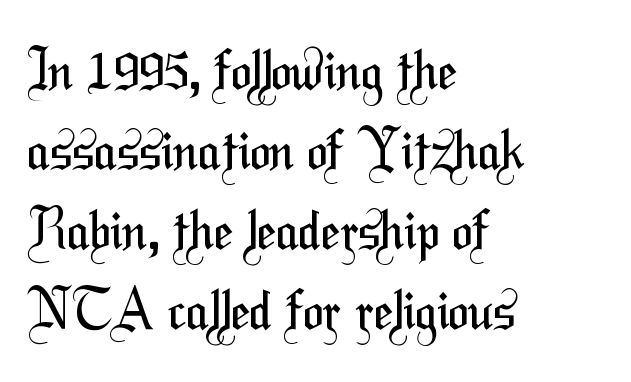
This sample uses a sans-serif face. You could not count columns in this text — the font is proportionally spaced. Caption: multi-line text, flush left, ragged right. This rendering features lettering with no underline.
